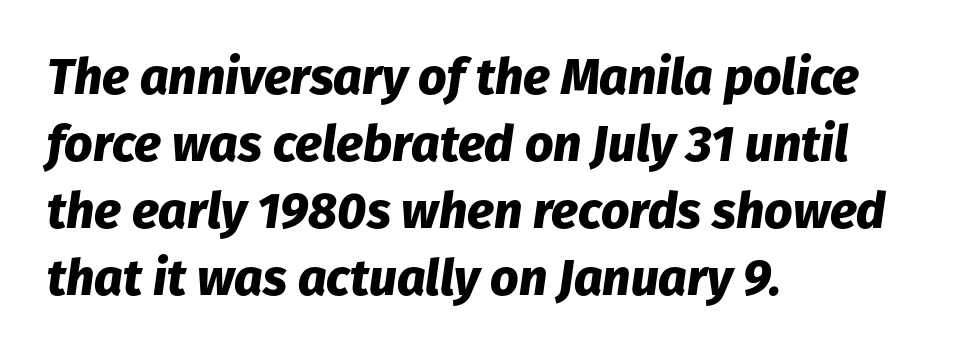
The image shows 50 px heavy type, italic (leaning right); set left-aligned, normal line spacing (1.34x), normal letter spacing, not underlined; low stroke contrast and a medium x-height.
